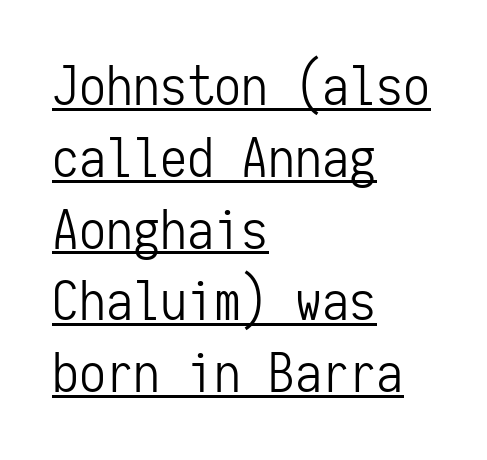
{"serif": "no", "italic": "no", "bold": "no", "weight": "light", "width": "condensed", "stroke_contrast": "low", "x_height": "medium", "monospaced": "yes", "underline": "yes", "align": "left", "line_spacing": "normal", "line_spacing_ratio": 1.33, "letter_spacing": "normal", "letter_spacing_em": 0.0, "glyph_px": 54}
